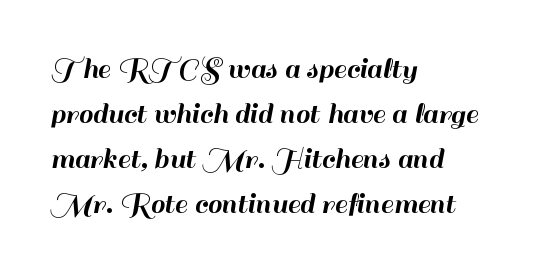
Q: Is the text italic (slanted)? A: Yes.
Q: Is the typeface a serif or a sans-serif typeface? A: Sans-serif.
Q: Is the text underlined? A: No.
Q: How is the paragraph aligned? A: Left-aligned.
Q: Is the spacing between letters normal or unusually wide? A: Normal.
Q: Is the spacing between lines tight, normal or loose? A: Normal.
Q: Width (condensed, normal, or wide)? A: Normal.
Q: Stroke contrast? A: High.
Q: x-height? A: Small.
Q: Monospaced? A: No.
